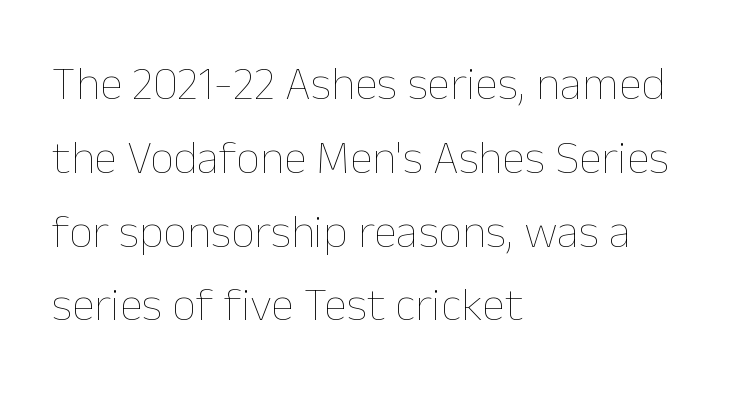
Q: Is the text bold? A: No.
Q: Is the text italic (slanted)? A: No, it is upright.
Q: Is the text underlined? A: No.
Q: How is the paragraph aligned? A: Left-aligned.
Q: Is the spacing between letters normal or unusually wide? A: Normal.
Q: Is the spacing between lines tight, normal or loose? A: Normal.
Q: Width (condensed, normal, or wide)? A: Normal.
Q: Stroke contrast? A: Low.
Q: x-height? A: Medium.
Q: Monospaced? A: No.
